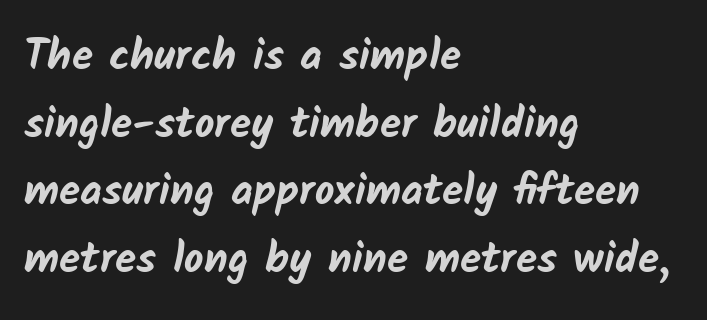
{"serif": "no", "bold": "yes", "weight": "bold", "width": "normal", "stroke_contrast": "low", "x_height": "medium", "monospaced": "no", "underline": "no", "align": "left", "line_spacing": "normal", "line_spacing_ratio": 1.57, "letter_spacing": "normal", "letter_spacing_em": 0.0, "glyph_px": 43}
